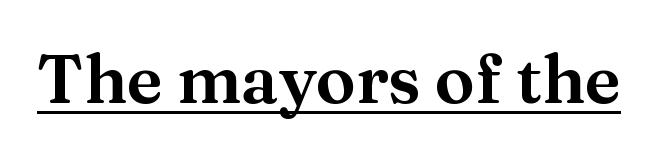
The image shows 67 px serif type, upright; set normal letter spacing, underlined; medium stroke contrast and a medium x-height.
